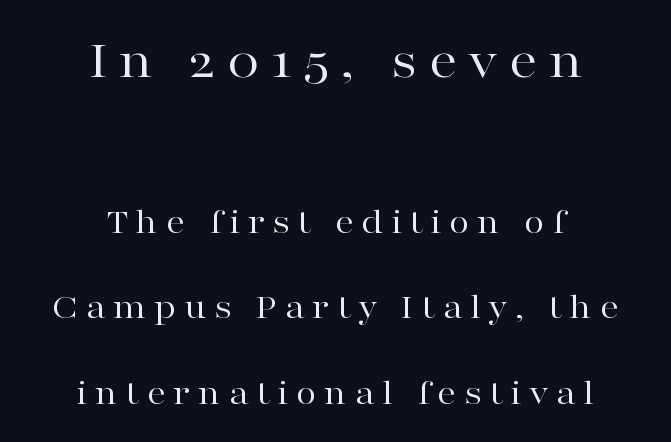
Q: Is the text bold? A: No.
Q: Is the text italic (slanted)? A: No, it is upright.
Q: Is the typeface a serif or a sans-serif typeface? A: Serif.
Q: Is the text underlined? A: No.
Q: How is the paragraph aligned? A: Centered.
Q: Is the spacing between lines tight, normal or loose? A: Loose.
Q: Which block of text is set in a larger size, the first (top) or the second (bottom)? A: The first (top) one.
Q: Width (condensed, normal, or wide)? A: Wide.
Q: Stroke contrast? A: High.
Q: x-height? A: Medium.
Q: Monospaced? A: No.
